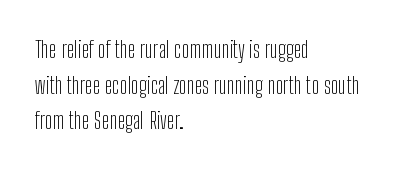
{"italic": "no", "bold": "no", "underline": "no", "align": "left", "line_spacing": "normal", "line_spacing_ratio": 1.55, "letter_spacing": "normal", "letter_spacing_em": 0.0, "glyph_px": 23}
